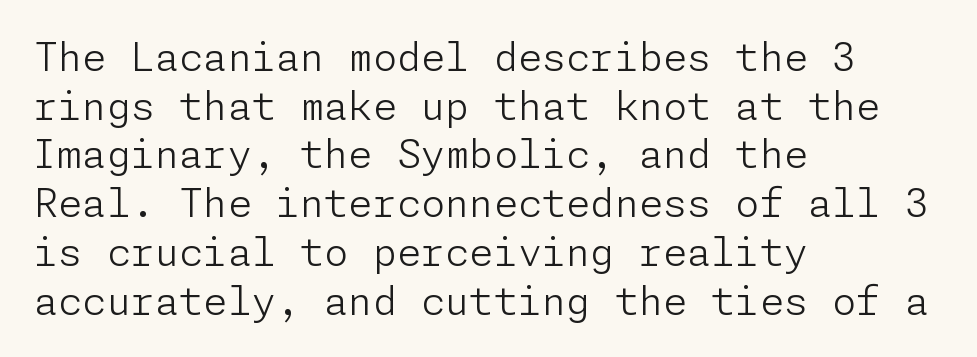
The image shows 39 px light sans-serif type, upright; set left-aligned, normal line spacing (1.25x), normal letter spacing, not underlined; low stroke contrast and a medium x-height.
